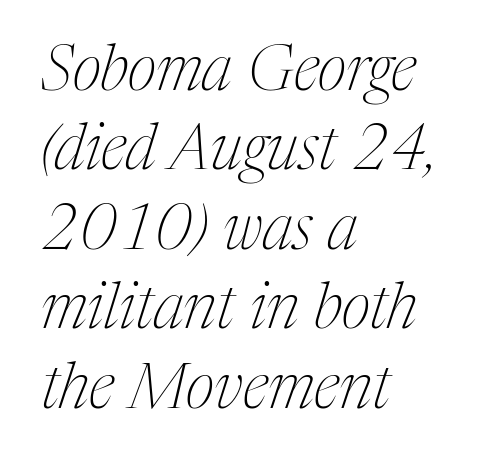
{"serif": "yes", "italic": "yes", "lean": "right", "slant_degrees": 17, "bold": "no", "weight": "thin", "width": "condensed", "stroke_contrast": "medium", "x_height": "medium", "monospaced": "no", "underline": "no", "align": "left", "line_spacing": "normal", "line_spacing_ratio": 1.26, "letter_spacing": "normal", "letter_spacing_em": 0.0, "glyph_px": 63}
